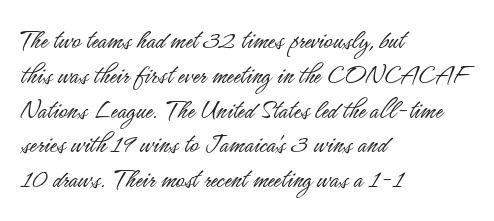
Q: Is the text bold? A: No.
Q: Is the text italic (slanted)? A: Yes.
Q: Is the typeface a serif or a sans-serif typeface? A: Sans-serif.
Q: Is the text underlined? A: No.
Q: How is the paragraph aligned? A: Left-aligned.
Q: Is the spacing between letters normal or unusually wide? A: Normal.
Q: Width (condensed, normal, or wide)? A: Condensed.
Q: Stroke contrast? A: Low.
Q: x-height? A: Small.
Q: Monospaced? A: No.
